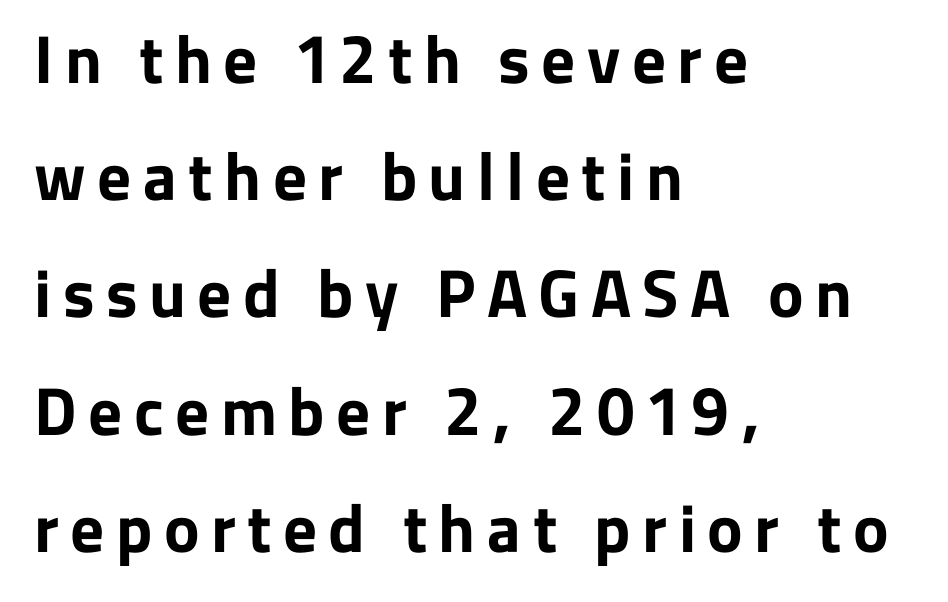
Words float on clear page, feet unadorned. Ascenders rise straight up at ninety degrees. Which margin do the lines hug? The left one — the right edge is uneven. The characters display no serif detailing; their extremities are plain. Here the designer chose a conventional face with non-uniform glyph widths. Set as a true bold cut, around the 700 mark.
